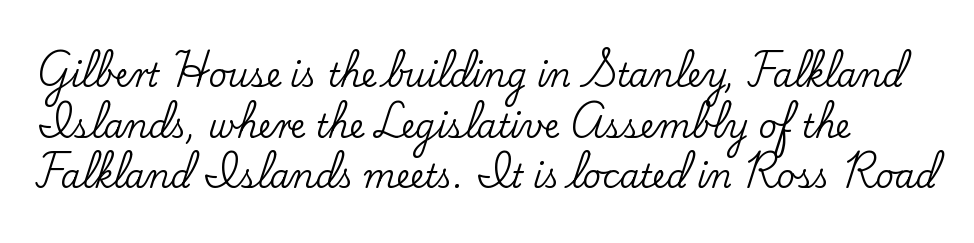
The image shows 32 px serif type; set normal line spacing (1.58x), normal letter spacing, not underlined; low stroke contrast and a small x-height.
